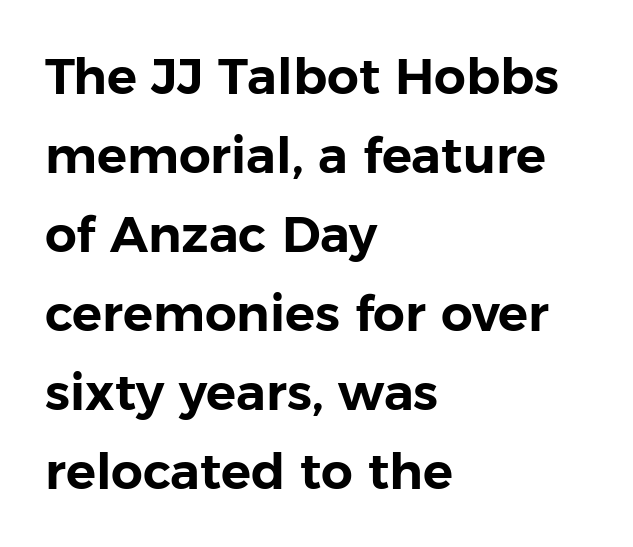
Q: Is the text italic (slanted)? A: No, it is upright.
Q: Is the typeface a serif or a sans-serif typeface? A: Sans-serif.
Q: Is the text underlined? A: No.
Q: How is the paragraph aligned? A: Left-aligned.
Q: Is the spacing between letters normal or unusually wide? A: Normal.
Q: Is the spacing between lines tight, normal or loose? A: Normal.
Q: Width (condensed, normal, or wide)? A: Normal.
Q: Stroke contrast? A: Low.
Q: x-height? A: Medium.
Q: Monospaced? A: No.
